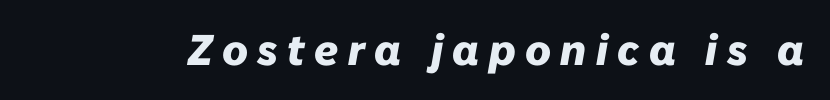
Q: Is the text bold? A: Yes.
Q: Is the text italic (slanted)? A: Yes, it leans right by about 10 degrees.
Q: Is the text underlined? A: No.
Q: Is the spacing between letters normal or unusually wide? A: Unusually wide.
Q: Width (condensed, normal, or wide)? A: Normal.
Q: Stroke contrast? A: Low.
Q: x-height? A: Medium.
Q: Monospaced? A: No.
